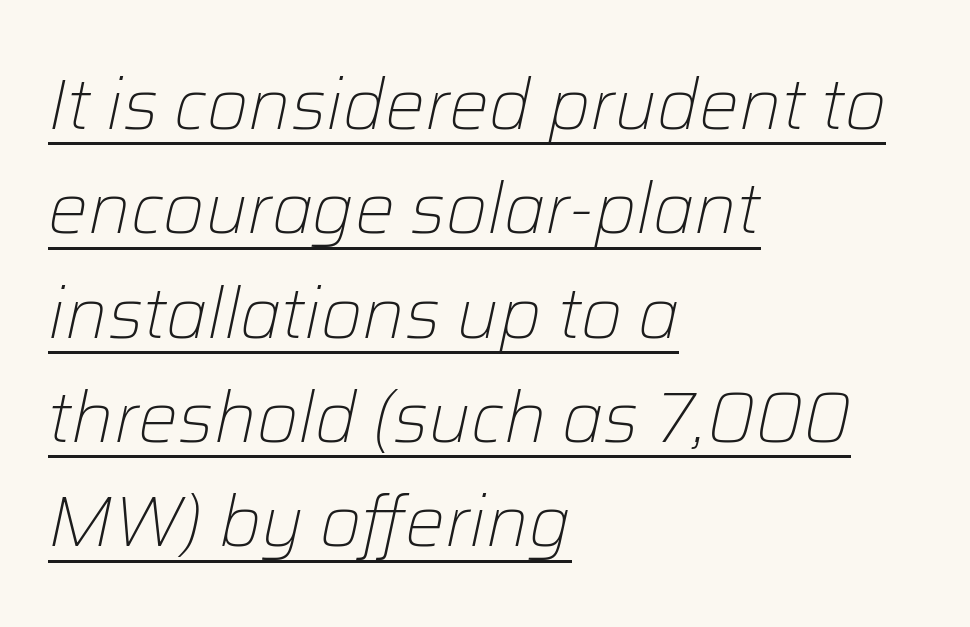
{"italic": "yes", "lean": "right", "slant_degrees": 12, "bold": "no", "weight": "light", "width": "normal", "stroke_contrast": "low", "x_height": "medium", "monospaced": "no", "underline": "yes", "align": "left", "line_spacing": "normal", "line_spacing_ratio": 1.47, "letter_spacing": "normal", "letter_spacing_em": 0.0, "glyph_px": 71}
